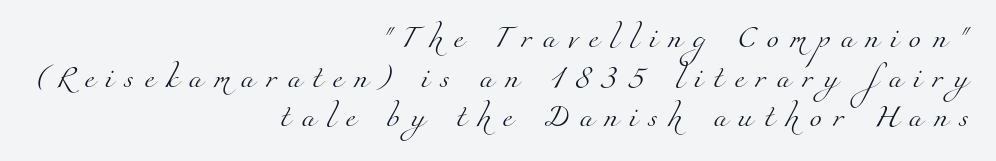
What stands out about the letter spacing? Its width — letters are far apart. Summary of weight: not heavy and not bold. The paragraph shown leans on its right margin. The passage shown is not underscored anywhere.
